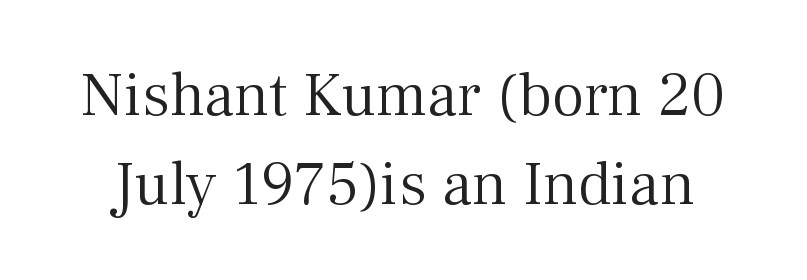
The image shows 63 px light serif type, upright; set normal line spacing (1.41x), normal letter spacing, not underlined; medium stroke contrast and a medium x-height.
